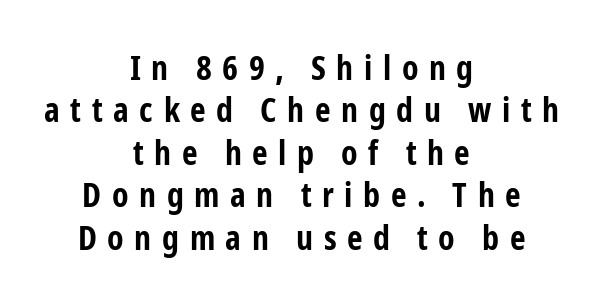
Q: Is the text bold? A: Yes.
Q: Is the text italic (slanted)? A: No, it is upright.
Q: Is the typeface a serif or a sans-serif typeface? A: Sans-serif.
Q: Is the text underlined? A: No.
Q: How is the paragraph aligned? A: Centered.
Q: Is the spacing between letters normal or unusually wide? A: Unusually wide.
Q: Is the spacing between lines tight, normal or loose? A: Normal.
Q: Width (condensed, normal, or wide)? A: Condensed.
Q: Stroke contrast? A: Low.
Q: x-height? A: Medium.
Q: Monospaced? A: No.
